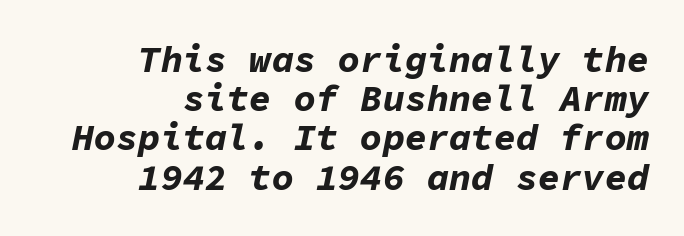
{"italic": "yes", "lean": "right", "slant_degrees": 11, "bold": "yes", "weight": "bold", "width": "normal", "stroke_contrast": "low", "x_height": "medium", "monospaced": "yes", "underline": "no", "align": "right", "line_spacing": "tight", "line_spacing_ratio": 1.06, "letter_spacing": "normal", "letter_spacing_em": 0.0, "glyph_px": 37}
